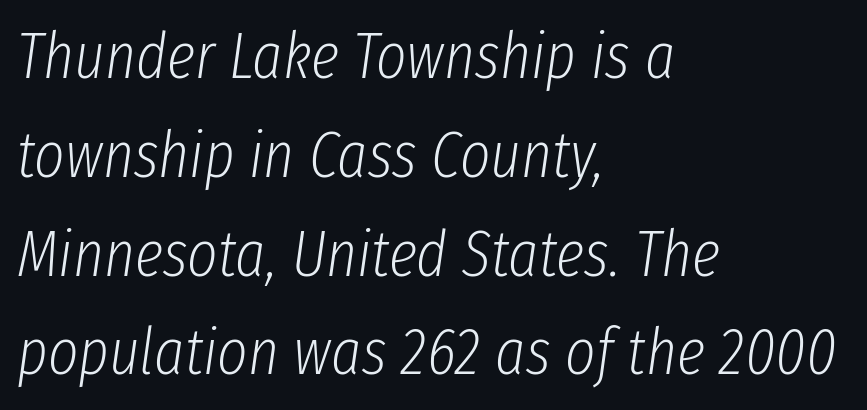
Here the glyphs are tracked normally, forming tight word shapes. Interline gaps are of average width in this sample. Is this a heavy cut? Hardly; it is regular or lighter. Character widths vary here, with narrow letters taking less room than wide ones. Caption: multi-line text, flush left, ragged right. There's an unmistakable incline to the writing here.
